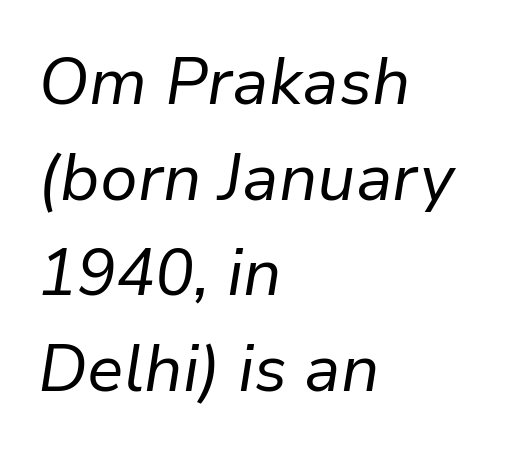
The image shows 65 px regular-weight type, italic (leaning right); set left-aligned, normal line spacing (1.47x), normal letter spacing, not underlined; low stroke contrast and a medium x-height.
